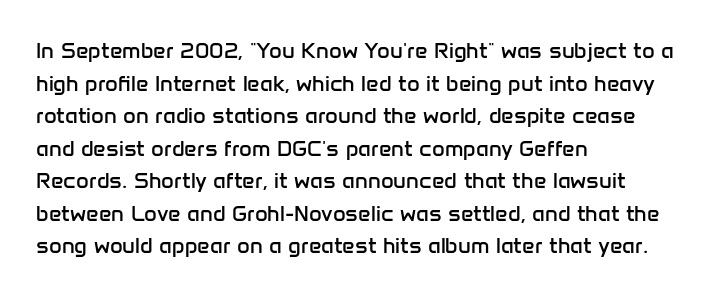
Rows of type keep a routine distance in the vertical direction. The space beneath each line is pristine and unruled. Which margin do the lines hug? The left one — the right edge is uneven. The letterforms sit shoulder to shoulder at normal distance.
